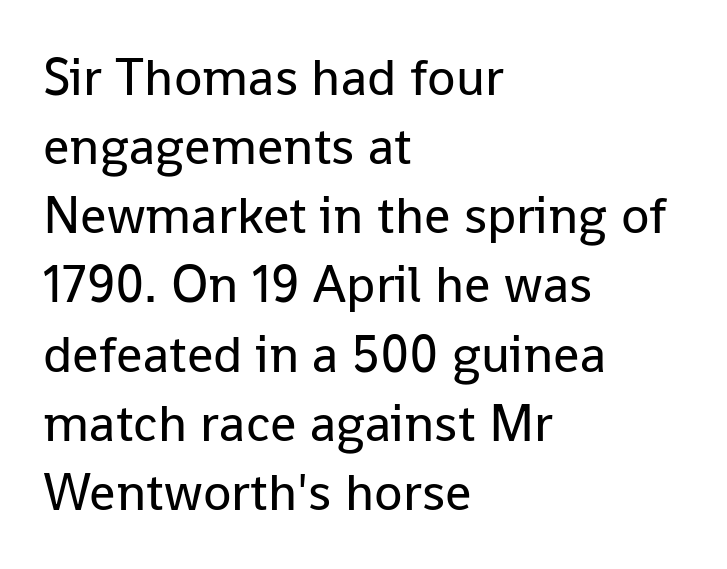
You could call the tracking neutral — neither tight nor loose. The typeface chosen for these lines omits serifs. Stems and bowls with no extra thickness — not bold. Rows of type keep a routine distance in the vertical direction. The passage shown is not underscored anywhere. The font's upright variant was chosen for this text.
